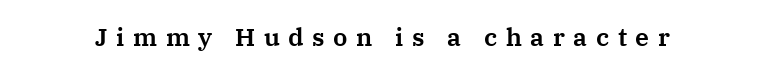
{"italic": "no", "underline": "no", "letter_spacing": "wide", "letter_spacing_em": 0.34, "glyph_px": 25}
